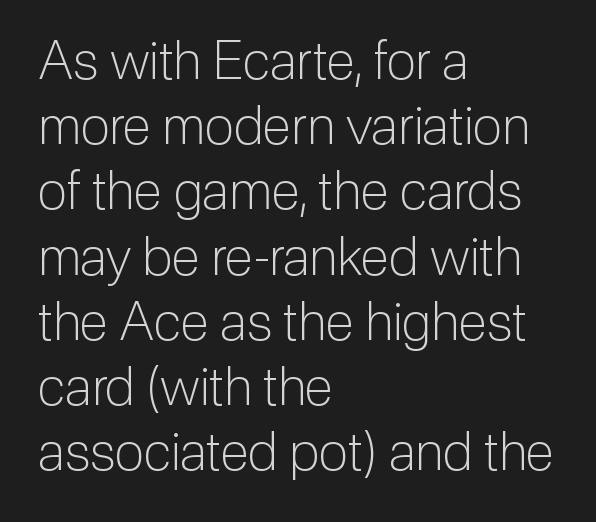
The image shows 53 px light sans-serif type, upright; set left-aligned, line spacing 1.23x, normal letter spacing, not underlined; low stroke contrast and a medium x-height.
